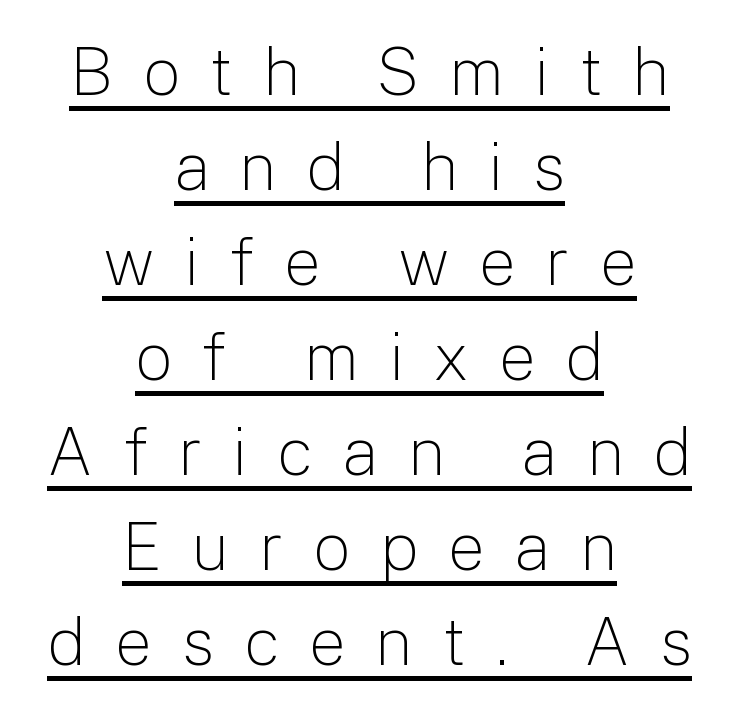
Notice how the stems are strictly vertical — no italics here. Proportional: the letters do not fall into vertical columns. Each new line begins a customary step beneath the previous one. Inter-character spacing is expanded well beyond the font's built-in metrics. Check the space under the baseline: a stroke is drawn there. Check where the strokes stop: nothing finishes them off — pure sans.
